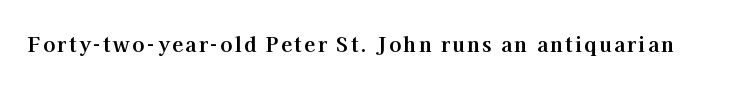
The image shows 20 px bold type, upright; set not underlined.
